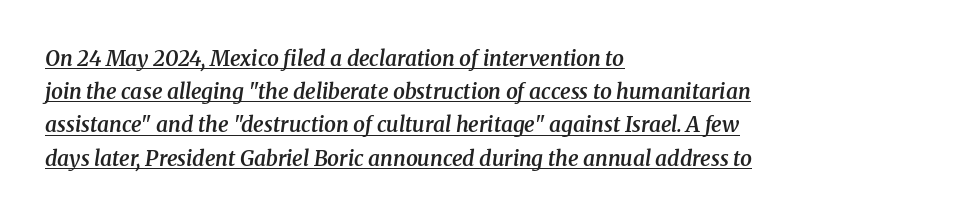
The image shows 21 px text type, italic (leaning right); set left-aligned, normal line spacing (1.58x), normal letter spacing, underlined.
